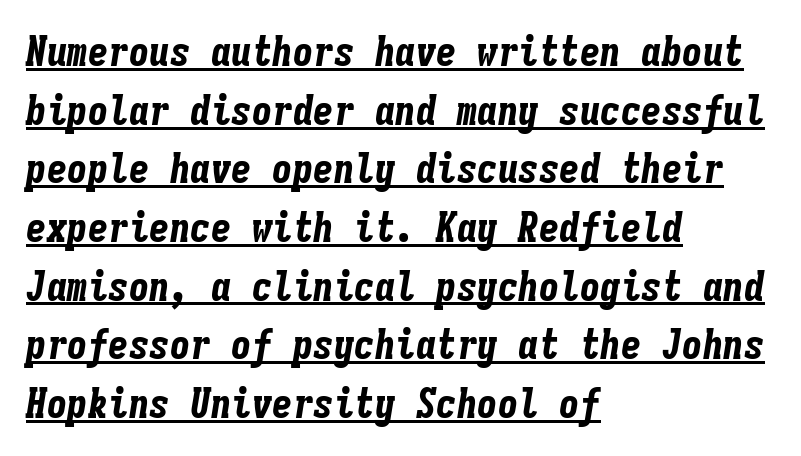
Q: Is the text bold? A: Yes.
Q: Is the text italic (slanted)? A: Yes, it leans right by about 9 degrees.
Q: Is the text underlined? A: Yes.
Q: How is the paragraph aligned? A: Left-aligned.
Q: Is the spacing between letters normal or unusually wide? A: Normal.
Q: Is the spacing between lines tight, normal or loose? A: Normal.
Q: Width (condensed, normal, or wide)? A: Condensed.
Q: Stroke contrast? A: Low.
Q: x-height? A: Medium.
Q: Monospaced? A: Yes.
